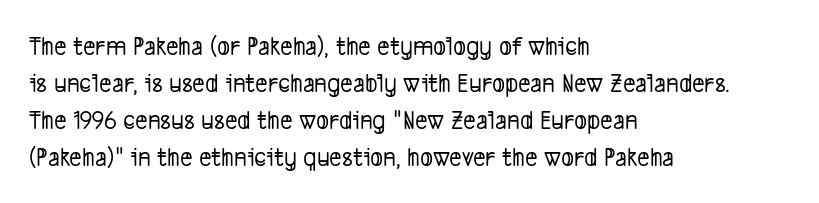
Q: Is the text underlined? A: No.
Q: How is the paragraph aligned? A: Left-aligned.
Q: Is the spacing between letters normal or unusually wide? A: Normal.
Q: Is the spacing between lines tight, normal or loose? A: Normal.
